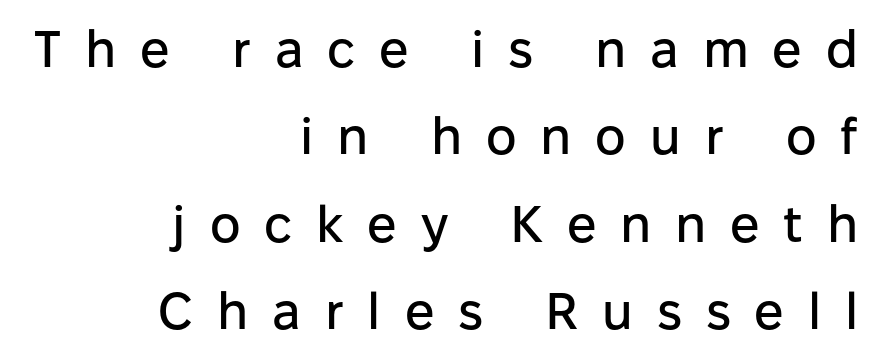
The image shows 52 px sans-serif type, upright; set right-aligned, normal line spacing (1.68x), unusually wide letter spacing (+0.46 em), not underlined; low stroke contrast and a medium x-height.
